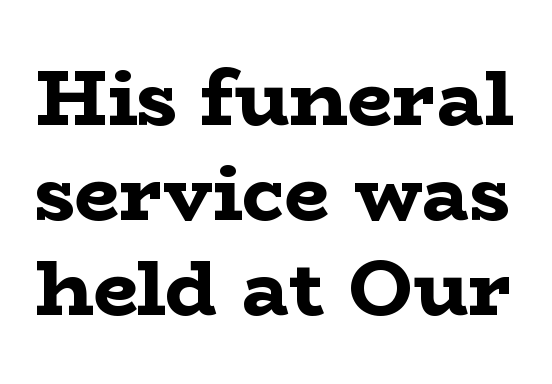
Q: Is the text bold? A: Yes.
Q: Is the text italic (slanted)? A: No, it is upright.
Q: Is the typeface a serif or a sans-serif typeface? A: Serif.
Q: Is the text underlined? A: No.
Q: Is the spacing between letters normal or unusually wide? A: Normal.
Q: Width (condensed, normal, or wide)? A: Wide.
Q: Stroke contrast? A: Low.
Q: x-height? A: Medium.
Q: Monospaced? A: No.
